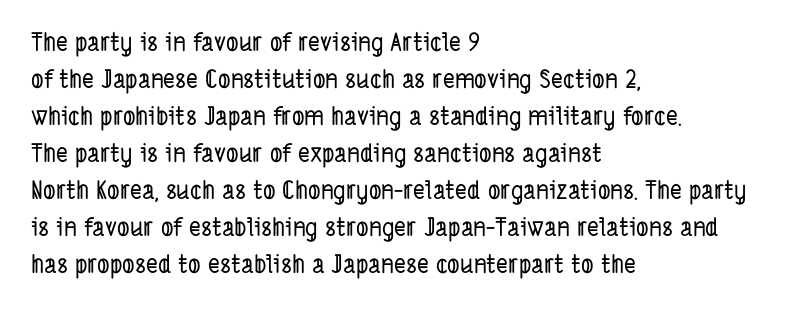
The image shows 25 px text type; set left-aligned, normal line spacing (1.48x), normal letter spacing, not underlined.
